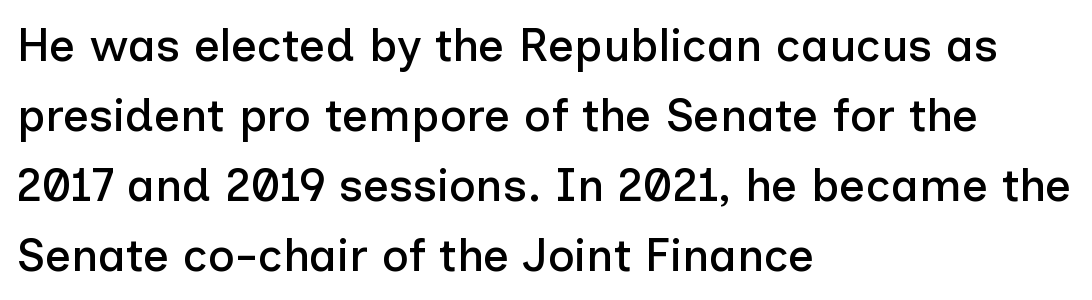
The image shows 46 px sans-serif type, upright; set left-aligned, normal line spacing (1.52x), normal letter spacing, not underlined; low stroke contrast and a medium x-height.
